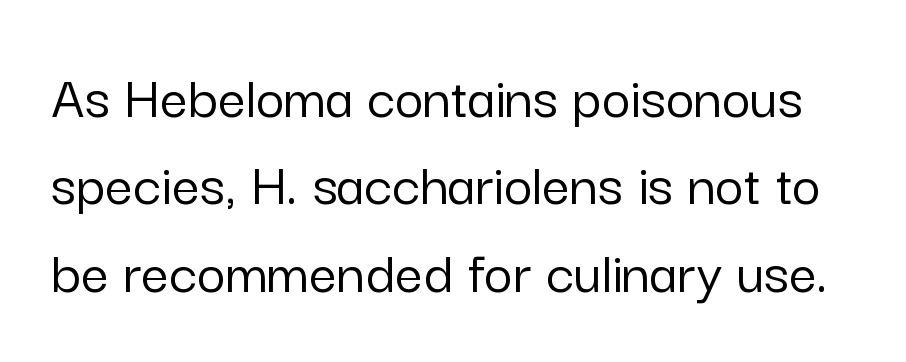
Compared with typical body copy, the letter spacing here is the same. No feet cap the strokes, marking this as sans-serif type. A typesetter would mark this as roman, not italic. Rule under the text: the space is simply empty. Think of a printed novel: that variable character pitch is what you see here.
